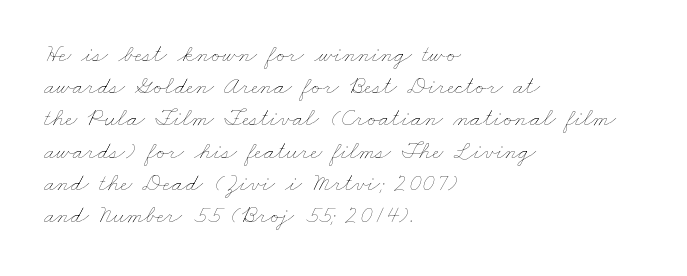
{"bold": "no", "underline": "no", "align": "left", "line_spacing": "normal", "line_spacing_ratio": 1.29, "letter_spacing": "normal", "letter_spacing_em": 0.0, "glyph_px": 25}
